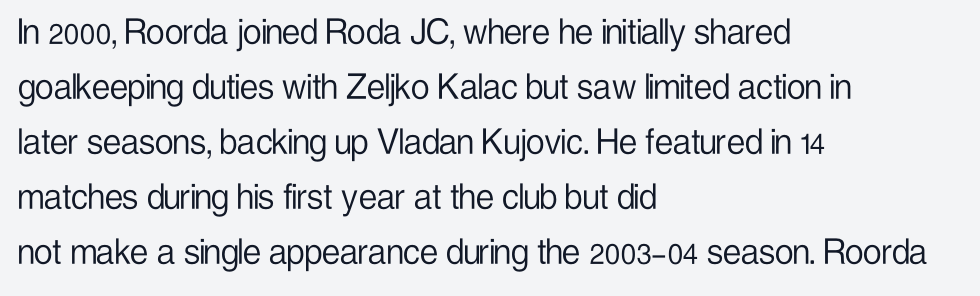
The passage shown is not underscored anywhere. A sans-serif font was chosen for this passage. Summary of vertical rhythm: regular, with standard interline spacing. The passage shown is typed in a proportional face where columns would drift.
